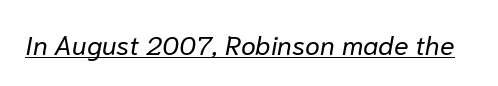
Spacing between characters is what you'd get straight out of the box. A quiet, ordinary-to-light weight characterises the typeface. A baseline rule has been typeset under these characters. In terms of posture, this sample is oblique.
